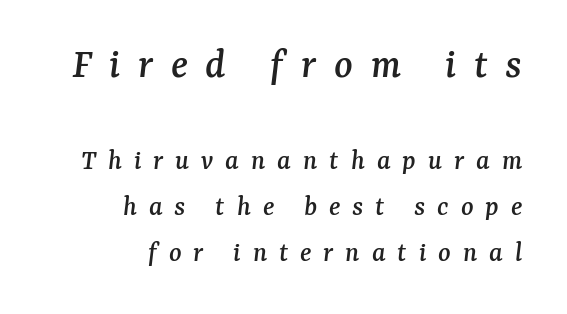
The lines in this sample share a right terminus and differ only in where they begin. The strip under each line holds only bare page. The rendering uses natural spacing where letterforms have individual widths. Vertically, the passage feels balanced, rows spaced as you'd expect.
